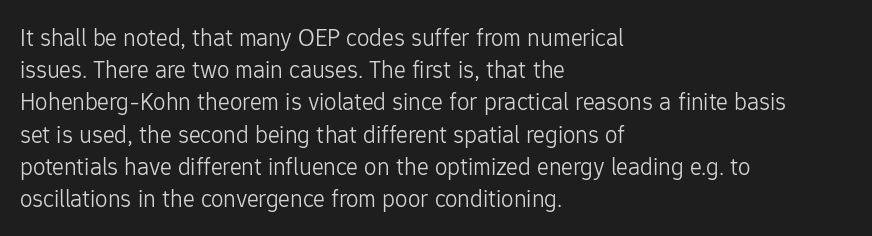
{"italic": "no", "bold": "no", "underline": "no", "align": "left", "line_spacing": "normal", "line_spacing_ratio": 1.29, "letter_spacing": "normal", "letter_spacing_em": 0.0, "glyph_px": 25}
